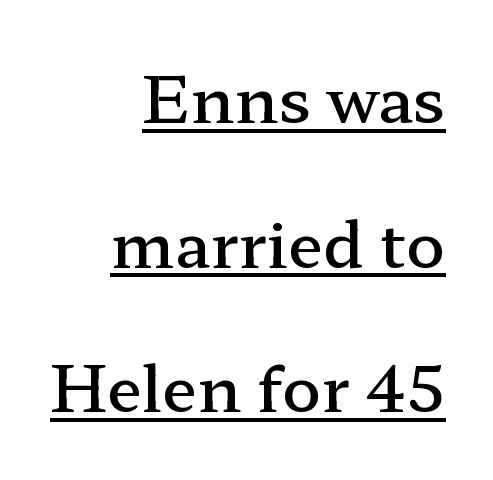
Q: Is the text bold? A: Semi-bold.
Q: Is the text italic (slanted)? A: No, it is upright.
Q: Is the typeface a serif or a sans-serif typeface? A: Serif.
Q: Is the text underlined? A: Yes.
Q: How is the paragraph aligned? A: Right-aligned.
Q: Is the spacing between letters normal or unusually wide? A: Normal.
Q: Is the spacing between lines tight, normal or loose? A: Loose.
Q: Width (condensed, normal, or wide)? A: Wide.
Q: Stroke contrast? A: Low.
Q: x-height? A: Medium.
Q: Monospaced? A: No.
